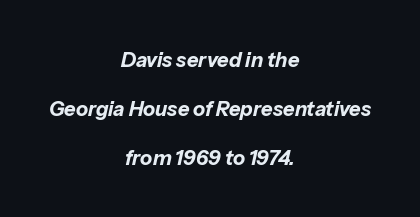
{"italic": "yes", "lean": "right", "slant_degrees": 13, "bold": "yes", "underline": "no", "align": "center", "line_spacing": "loose", "line_spacing_ratio": 2.45, "letter_spacing": "normal", "letter_spacing_em": 0.0, "glyph_px": 20}
